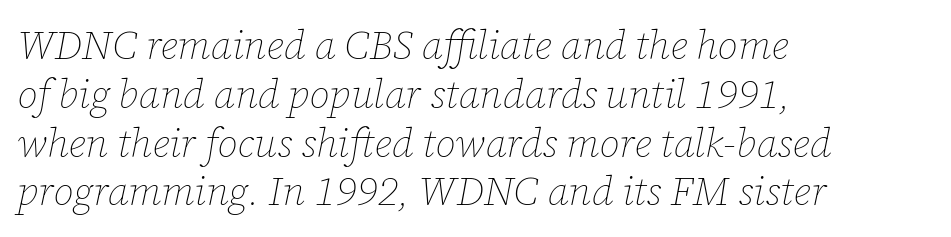
Q: Is the text bold? A: No.
Q: Is the text italic (slanted)? A: Yes, it leans right by about 12 degrees.
Q: Is the text underlined? A: No.
Q: How is the paragraph aligned? A: Left-aligned.
Q: Is the spacing between letters normal or unusually wide? A: Normal.
Q: Width (condensed, normal, or wide)? A: Normal.
Q: Stroke contrast? A: Low.
Q: x-height? A: Medium.
Q: Monospaced? A: No.
